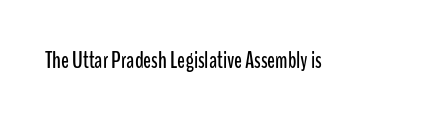
{"italic": "no", "underline": "no", "letter_spacing": "normal", "letter_spacing_em": 0.0, "glyph_px": 23}
